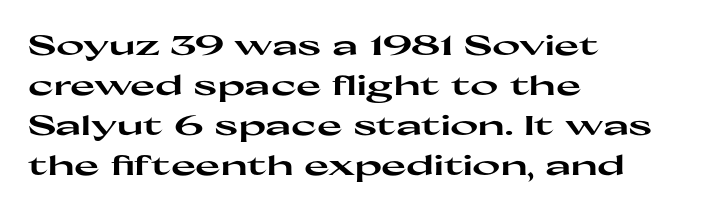
{"italic": "no", "bold": "yes", "underline": "no", "align": "left", "line_spacing": "normal", "line_spacing_ratio": 1.48, "letter_spacing": "normal", "letter_spacing_em": 0.0, "glyph_px": 27}
